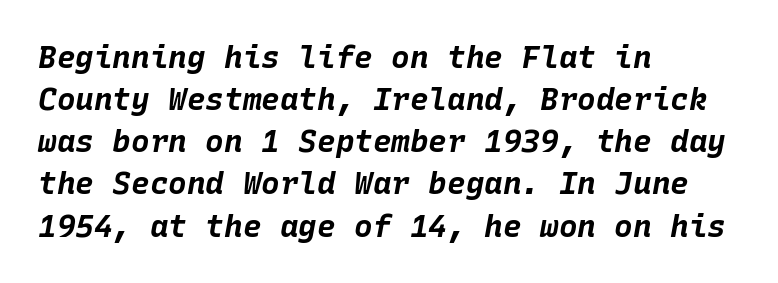
A typesetter would mark this as italic. The passage shown is not underscored anywhere. The setting favours the left margin, as ordinary paragraphs usually do. A normal amount of white space separates one row of letters from the next. Standard letterfit; no display-style spreading of the glyphs. Think of a typewriter: that constant character pitch is what you see here.
